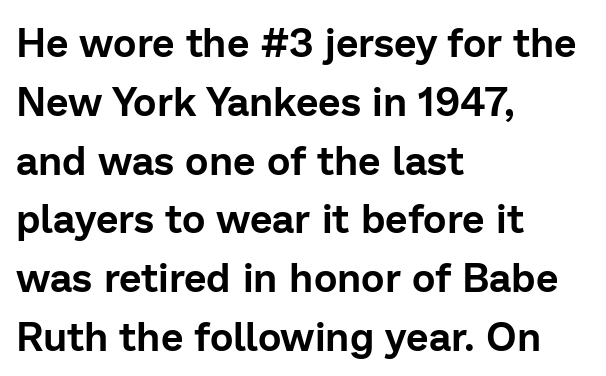
Regarding serifs, this sample does without them. The lines are quadded left. The axis of the letterforms is exactly vertical. One glance says typical: line gaps are just what's usual. The area under the type is left untouched. Spacing verdict: proportional, widths tailored to each character.
